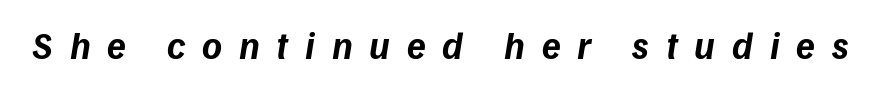
The face used here is proportionally spaced, like ordinary book or web type. What kind of face is this? One without serifs — a sans. Bold? Absolutely — the strokes are thick and heavy. The words here are not underlined. The letters are spread apart with noticeably loose tracking.
